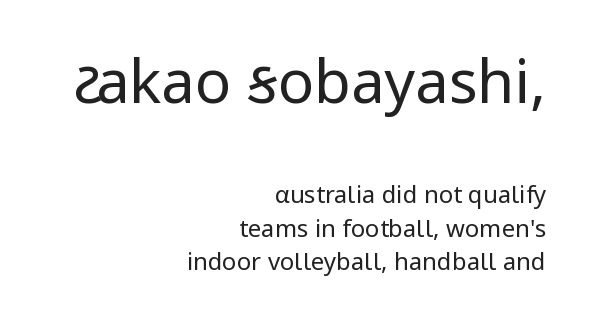
The image shows 60 px regular-weight sans-serif type, upright; set right-aligned, normal line spacing (1.4x), normal letter spacing, not underlined; the first (top) block is 2.5x larger; low stroke contrast and a medium x-height.
